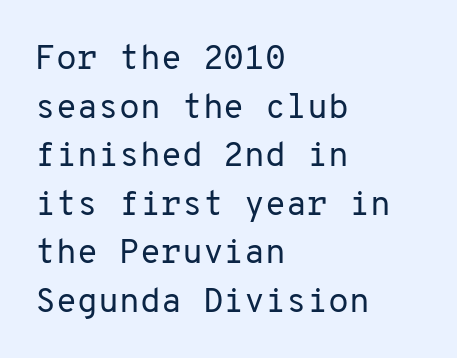
{"serif": "no", "italic": "no", "bold": "no", "weight": "regular", "width": "normal", "stroke_contrast": "low", "x_height": "medium", "monospaced": "yes", "underline": "no", "align": "left", "line_spacing": "normal", "line_spacing_ratio": 1.43, "letter_spacing": "normal", "letter_spacing_em": 0.0, "glyph_px": 34}
